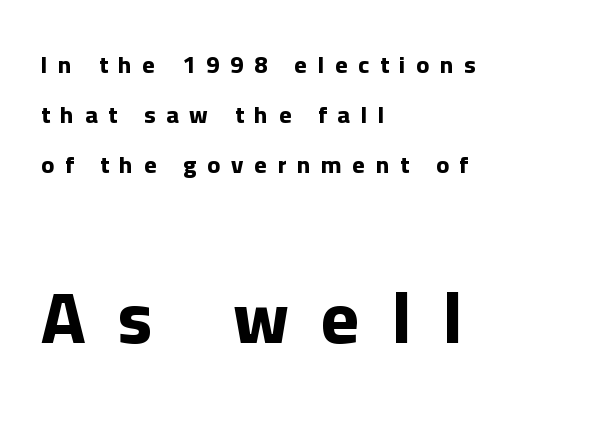
Vertical spacing — loose. The rendering shows plain stroke endings on the letterforms — a sans-serif design. This sample has the flowing, uneven cadence of proportional lettering. In terms of letterspacing, this is a distinctly airy, spread setting. Underline: absent. The glyphs have the mass of a bold cut.
